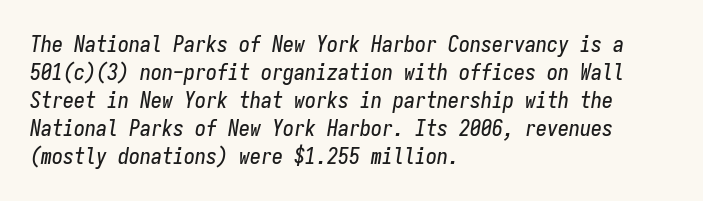
Bare-footed words on every line. The text block is weighted toward the left margin, trailing off unevenly rightward. One glance says typical: line gaps are just what's usual. Style check: oblique. Caption: standard tracking, unaltered.
